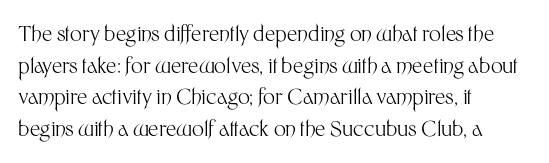
Style check: upright. Leftover space on each line is placed entirely after the last word. The rows are spaced the way most documents space them. The font is comparable to plain body text, perhaps lighter. Honestly, there is no underline to notice here at all. Nobody touched the tracking dial on this one.
